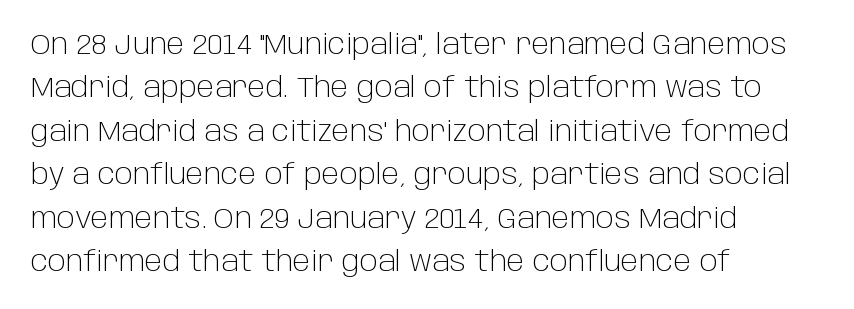
The image shows 28 px light sans-serif type, upright; set left-aligned, normal line spacing (1.55x), normal letter spacing, not underlined; low stroke contrast and a large x-height.
